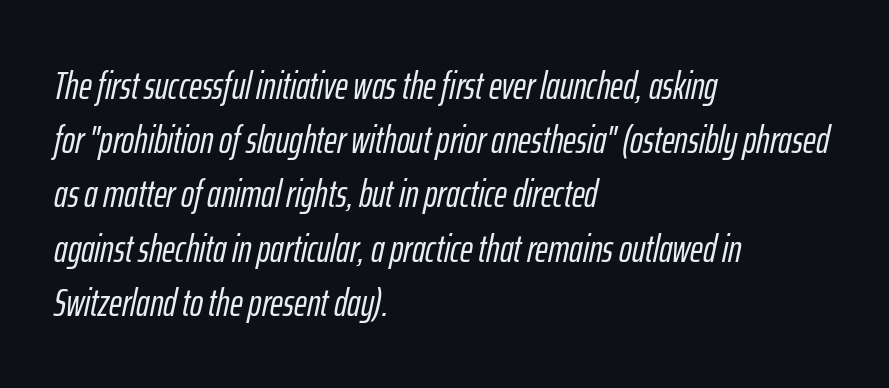
The image shows 39 px condensed type, italic (leaning right); set left-aligned, normal line spacing (1.39x), normal letter spacing, not underlined; low stroke contrast and a medium x-height.
